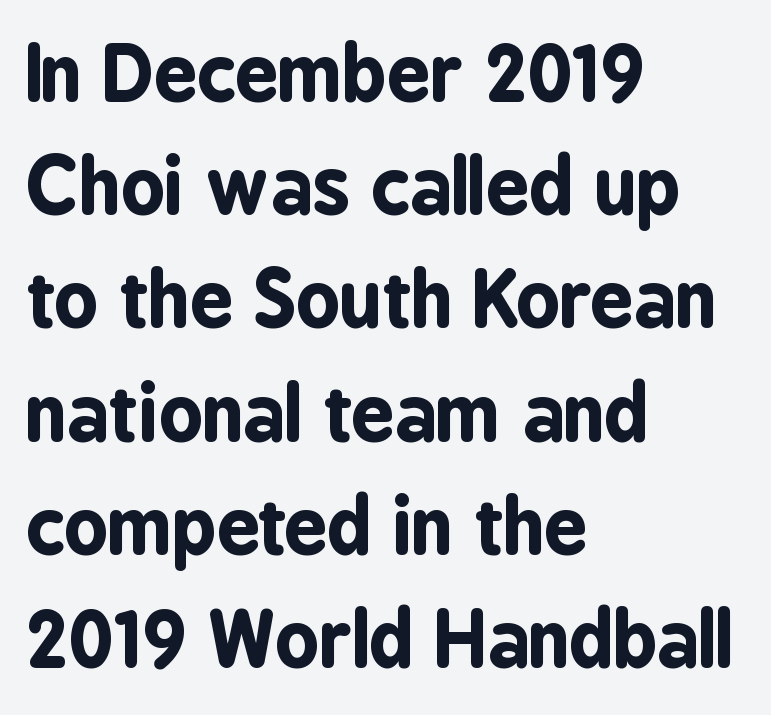
The characters look thick and weighty, a clear bold. Character widths vary here, with narrow letters taking less room than wide ones. These lines stack with their left ends in a neat column. These lines were composed using upright roman letters. Observe the absence of serifs on each vertical stroke in this sample.
